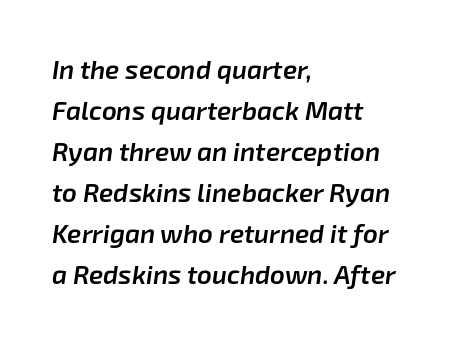
The image shows 26 px text type, italic (leaning right); set left-aligned, normal line spacing (1.58x), normal letter spacing, not underlined.
